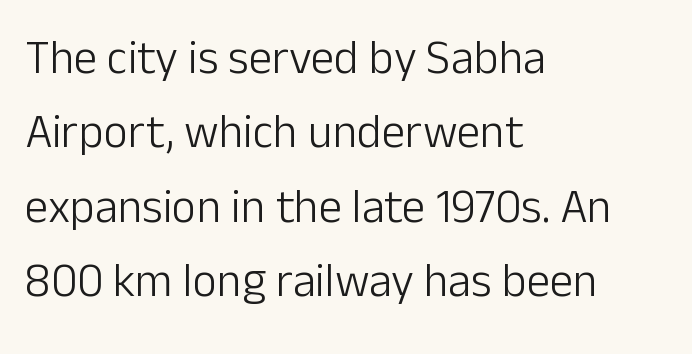
The font family rendered here belongs to the sans-serif group. Counters stay open thanks to moderate or lighter strokes. The typography opts for an upright posture over an oblique one. Spacing verdict: proportional, widths tailored to each character.
